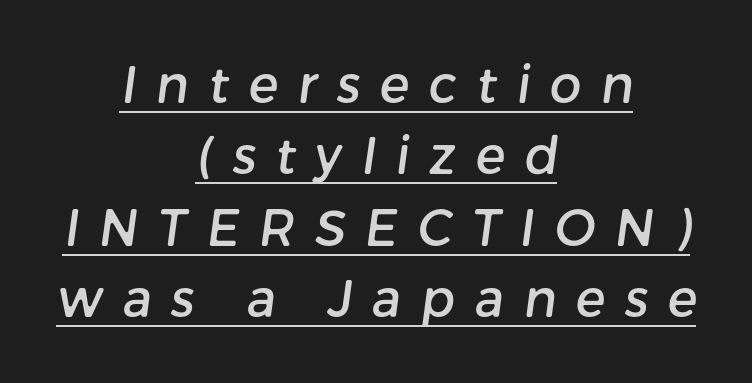
The image shows 50 px sans-serif type; set centered, normal line spacing (1.43x), unusually wide letter spacing (+0.39 em), underlined; low stroke contrast and a medium x-height.
